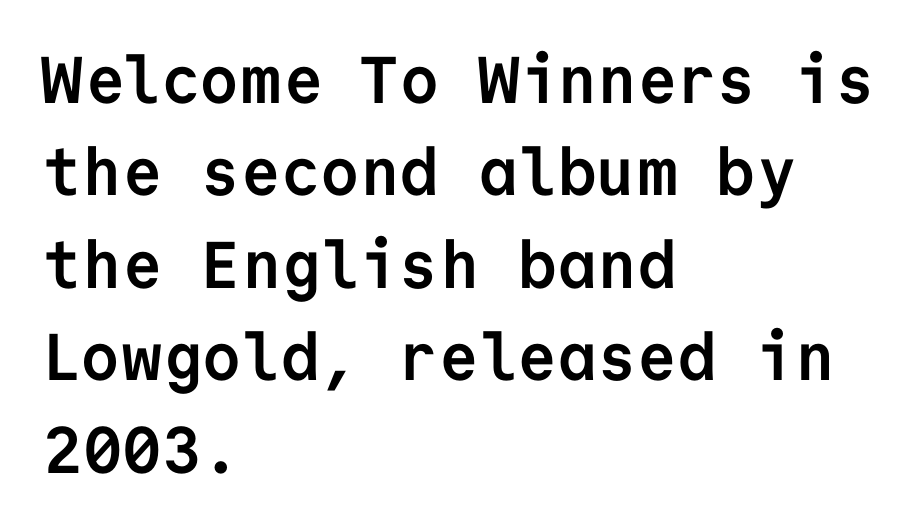
Q: Is the text bold? A: Yes.
Q: Is the text italic (slanted)? A: No, it is upright.
Q: Is the typeface a serif or a sans-serif typeface? A: Sans-serif.
Q: Is the text underlined? A: No.
Q: How is the paragraph aligned? A: Left-aligned.
Q: Is the spacing between letters normal or unusually wide? A: Normal.
Q: Is the spacing between lines tight, normal or loose? A: Normal.
Q: Width (condensed, normal, or wide)? A: Normal.
Q: Stroke contrast? A: Low.
Q: x-height? A: Medium.
Q: Monospaced? A: Yes.
